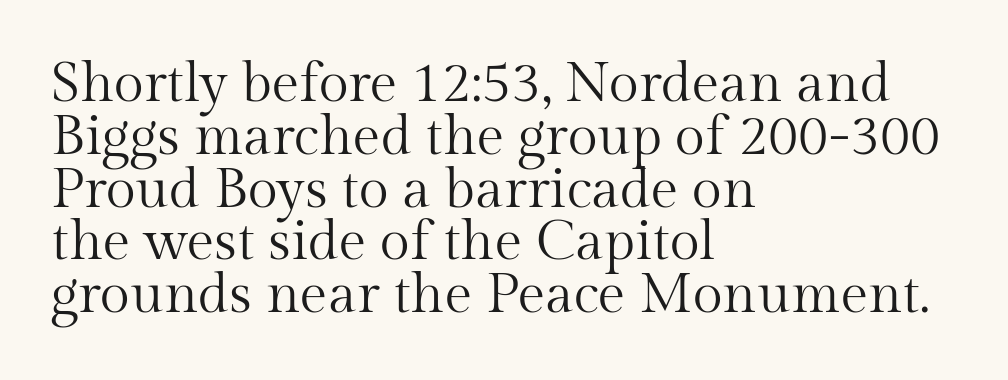
The image shows 55 px regular-weight serif type, upright; set left-aligned, tight line spacing (0.96x), normal letter spacing, not underlined; medium stroke contrast and a medium x-height.
